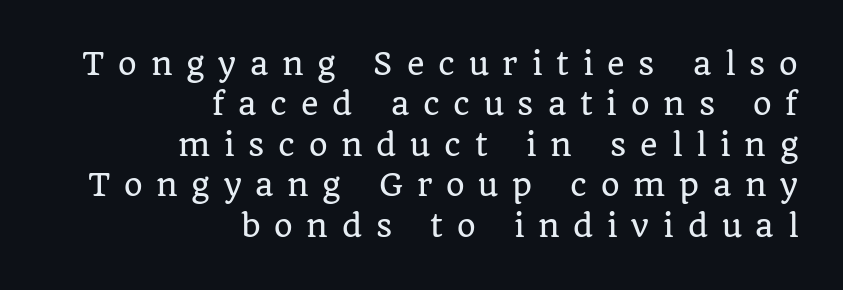
The image shows 30 px serif type, upright; set right-aligned, normal line spacing (1.35x), unusually wide letter spacing (+0.46 em), not underlined; low stroke contrast and a large x-height.
